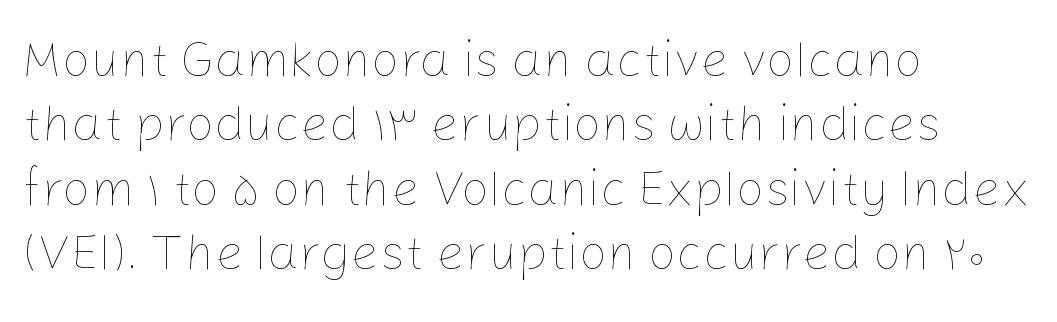
{"italic": "no", "bold": "no", "weight": "thin", "width": "normal", "stroke_contrast": "low", "x_height": "medium", "monospaced": "no", "underline": "no", "align": "left", "line_spacing": "normal", "line_spacing_ratio": 1.29, "letter_spacing": "normal", "letter_spacing_em": 0.0, "glyph_px": 50}
